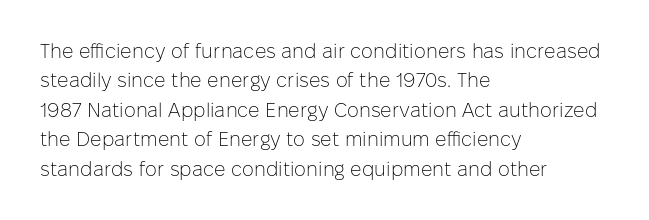
Q: Is the text bold? A: No.
Q: Is the text italic (slanted)? A: No, it is upright.
Q: Is the text underlined? A: No.
Q: How is the paragraph aligned? A: Left-aligned.
Q: Is the spacing between letters normal or unusually wide? A: Normal.
Q: Is the spacing between lines tight, normal or loose? A: Normal.
